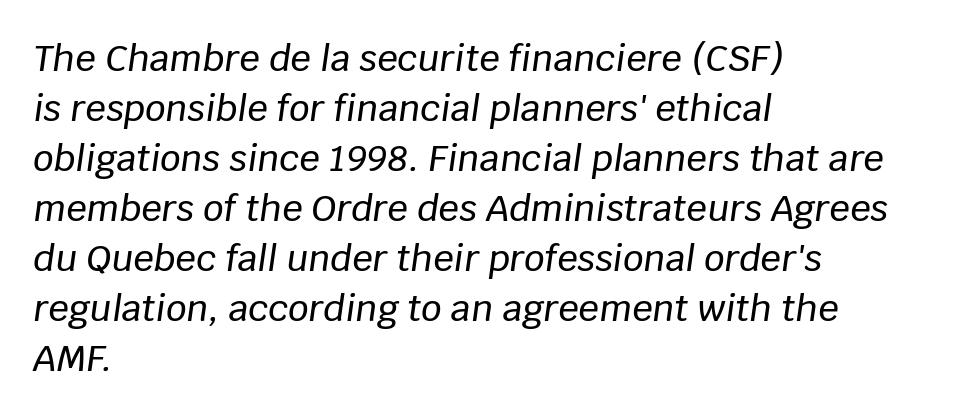
The baseline area is clear. Nothing unusual about the tracking: characters are spaced as the font intends. Students, observe: this is what conventionally led text looks like. Visually the block forms a straight wall on the left and a jagged coastline on the right. The text carries the slant typical of an italic or oblique font. Proportional: the letters do not fall into vertical columns.
